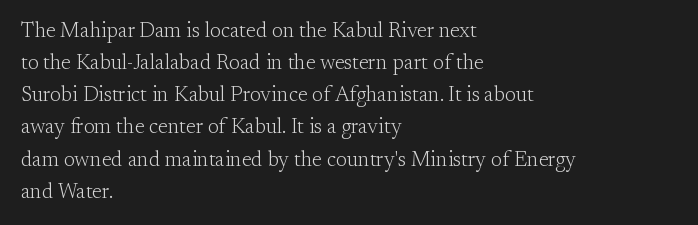
Q: Is the text bold? A: No.
Q: Is the text italic (slanted)? A: No, it is upright.
Q: Is the text underlined? A: No.
Q: How is the paragraph aligned? A: Left-aligned.
Q: Is the spacing between letters normal or unusually wide? A: Normal.
Q: Is the spacing between lines tight, normal or loose? A: Normal.
